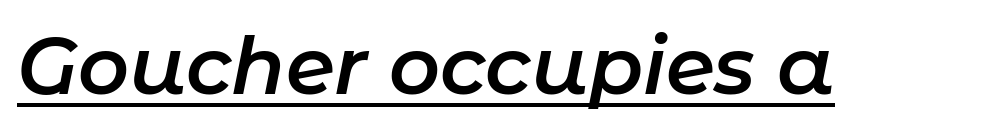
{"italic": "yes", "lean": "right", "slant_degrees": 11, "bold": "semi", "weight": "semibold", "width": "normal", "stroke_contrast": "low", "x_height": "medium", "monospaced": "no", "underline": "yes", "letter_spacing": "normal", "letter_spacing_em": 0.0, "glyph_px": 79}
